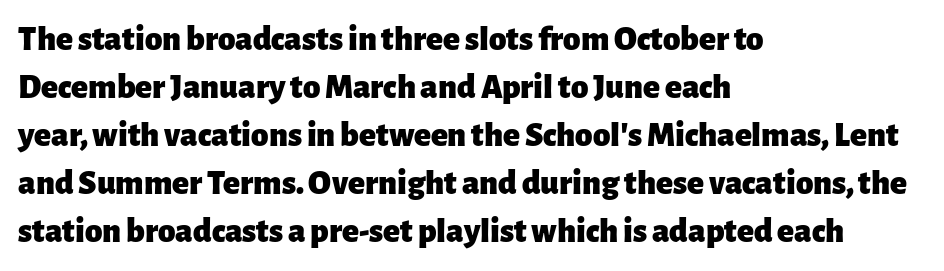
Classification — sans serif. The typesetting leans heavy: a genuine bold. The letters stand straight up with perfectly vertical stems. The specimen omits any rule beneath the text block's lines. Is the block centered? No — it sits flush against the left margin. Is there much room between lines? A standard amount, neither cramped nor airy.
